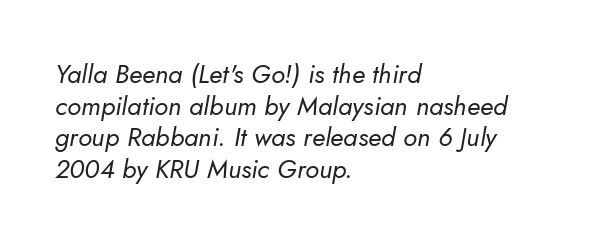
Tall strokes in this sample are angled rather than plumb. Honestly, the letter spacing is just normal — you wouldn't notice it. In CSS terms this would be text-align: left. Check under the words: just untouched page. Caption: face not bold, strokes unweighted.
